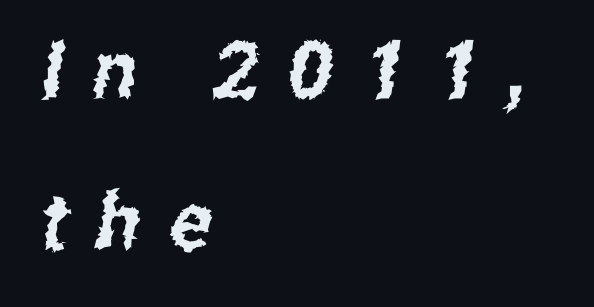
One glance says open: line gaps are wider than usual. Observe the absence of serifs on each vertical stroke in this sample. Between one letter and the next there's a generous, obvious gap. Letters rest on an invisible, unmarked baseline. Looks like regular typesetting: each glyph gets only the width it needs. Alignment: flush left.
